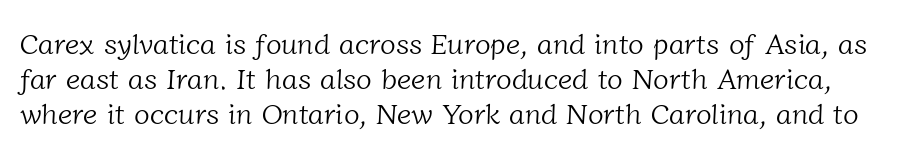
{"serif": "yes", "bold": "no", "weight": "light", "width": "normal", "stroke_contrast": "low", "x_height": "medium", "monospaced": "no", "underline": "no", "line_spacing_ratio": 1.21, "letter_spacing": "normal", "letter_spacing_em": 0.0, "glyph_px": 29}
